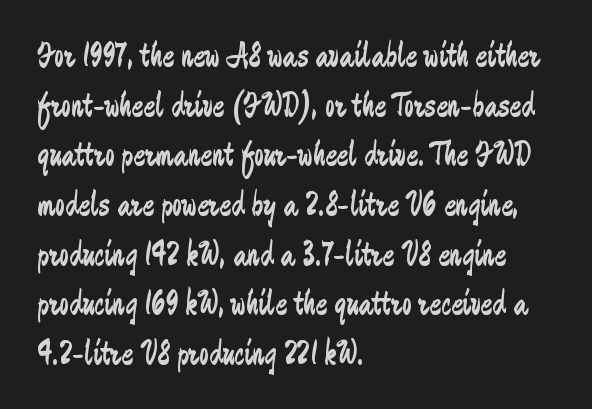
Q: Is the text bold? A: No.
Q: Is the text italic (slanted)? A: Yes.
Q: Is the typeface a serif or a sans-serif typeface? A: Sans-serif.
Q: Is the text underlined? A: No.
Q: How is the paragraph aligned? A: Left-aligned.
Q: Is the spacing between letters normal or unusually wide? A: Normal.
Q: Is the spacing between lines tight, normal or loose? A: Normal.
Q: Width (condensed, normal, or wide)? A: Condensed.
Q: Stroke contrast? A: Low.
Q: x-height? A: Medium.
Q: Monospaced? A: No.
